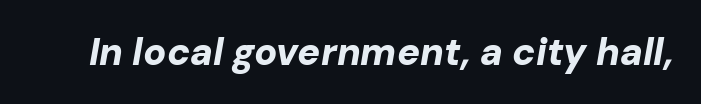
Q: Is the text bold? A: Yes.
Q: Is the text italic (slanted)? A: Yes, it leans right by about 10 degrees.
Q: Is the text underlined? A: No.
Q: Is the spacing between letters normal or unusually wide? A: Normal.
Q: Width (condensed, normal, or wide)? A: Normal.
Q: Stroke contrast? A: Low.
Q: x-height? A: Medium.
Q: Monospaced? A: No.
